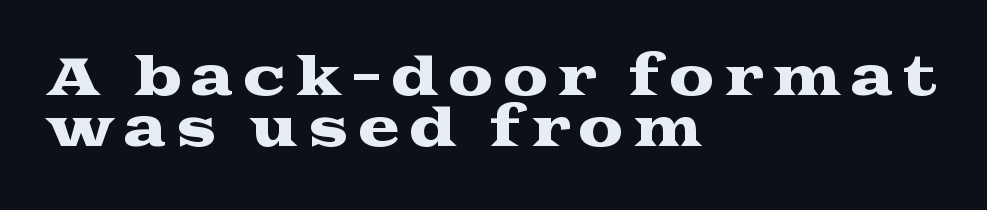
Q: Is the text italic (slanted)? A: No, it is upright.
Q: Is the typeface a serif or a sans-serif typeface? A: Serif.
Q: Is the text underlined? A: No.
Q: How is the paragraph aligned? A: Left-aligned.
Q: Is the spacing between lines tight, normal or loose? A: Tight.
Q: Width (condensed, normal, or wide)? A: Wide.
Q: Stroke contrast? A: Medium.
Q: x-height? A: Medium.
Q: Monospaced? A: No.
